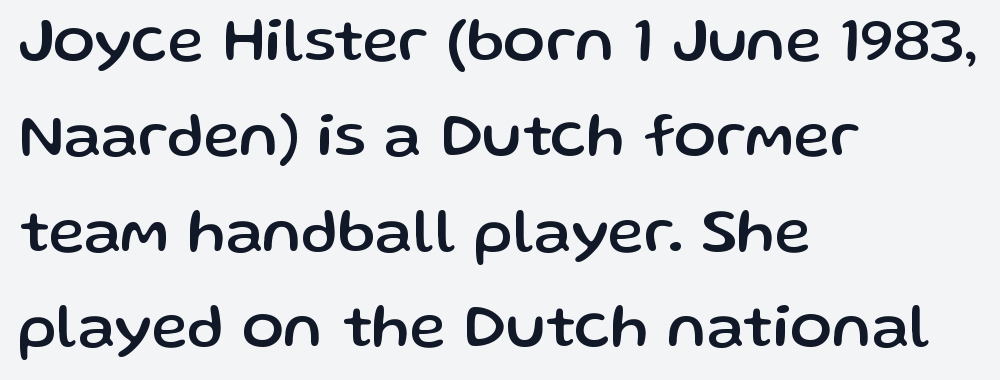
{"serif": "no", "italic": "no", "width": "normal", "stroke_contrast": "low", "x_height": "medium", "monospaced": "no", "underline": "no", "align": "left", "line_spacing": "normal", "line_spacing_ratio": 1.54, "letter_spacing": "normal", "letter_spacing_em": 0.0, "glyph_px": 62}
